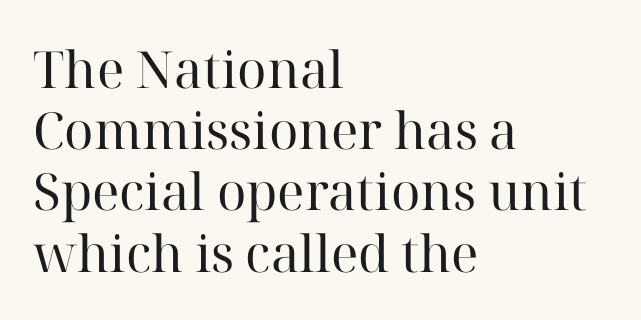
Q: Is the text bold? A: No.
Q: Is the text italic (slanted)? A: No, it is upright.
Q: Is the typeface a serif or a sans-serif typeface? A: Serif.
Q: Is the text underlined? A: No.
Q: How is the paragraph aligned? A: Left-aligned.
Q: Is the spacing between letters normal or unusually wide? A: Normal.
Q: Width (condensed, normal, or wide)? A: Normal.
Q: Stroke contrast? A: High.
Q: x-height? A: Medium.
Q: Monospaced? A: No.
